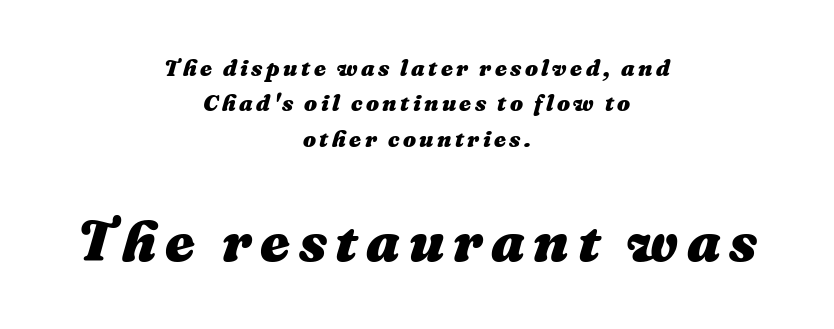
{"italic": "yes", "lean": "right", "slant_degrees": 16, "bold": "yes", "weight": "heavy", "width": "normal", "stroke_contrast": "medium", "x_height": "medium", "monospaced": "no", "underline": "no", "align": "center", "line_spacing": "normal", "line_spacing_ratio": 1.54, "larger_block": "second", "size_ratio": 2.48, "glyph_px": 57}
